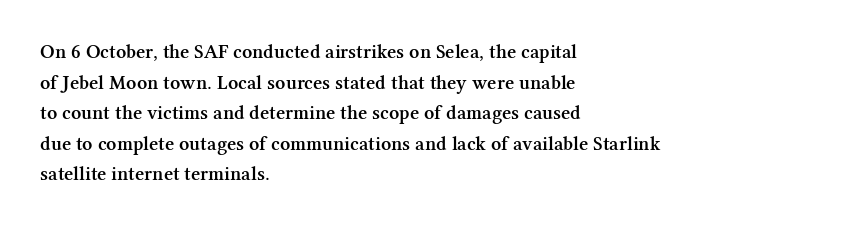
This rendering features lettering with no underline. Students, observe: this is what conventionally led text looks like. Students, note that the glyphs here touch the page at normal intervals. The specimen reads as upright at a glance.
